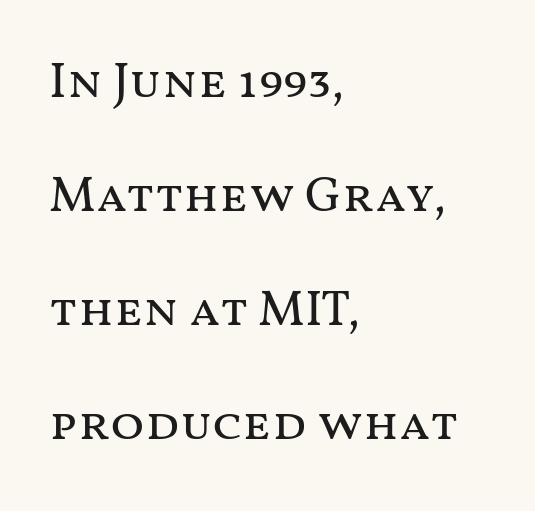
{"italic": "no", "bold": "no", "weight": "regular", "width": "wide", "stroke_contrast": "medium", "x_height": "medium", "monospaced": "no", "underline": "no", "align": "left", "line_spacing": "loose", "line_spacing_ratio": 2.28, "letter_spacing": "normal", "letter_spacing_em": 0.0, "glyph_px": 50}
